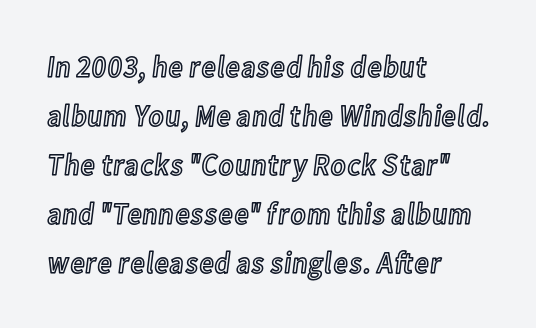
The image shows 31 px condensed type; set left-aligned, normal line spacing (1.58x), normal letter spacing, not underlined; a medium x-height.
